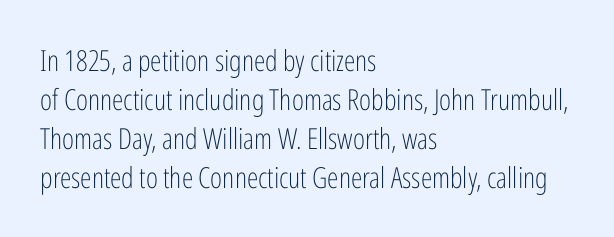
The image shows 29 px light, condensed sans-serif type, upright; set left-aligned, normal line spacing (1.34x), normal letter spacing, not underlined; low stroke contrast and a medium x-height.
